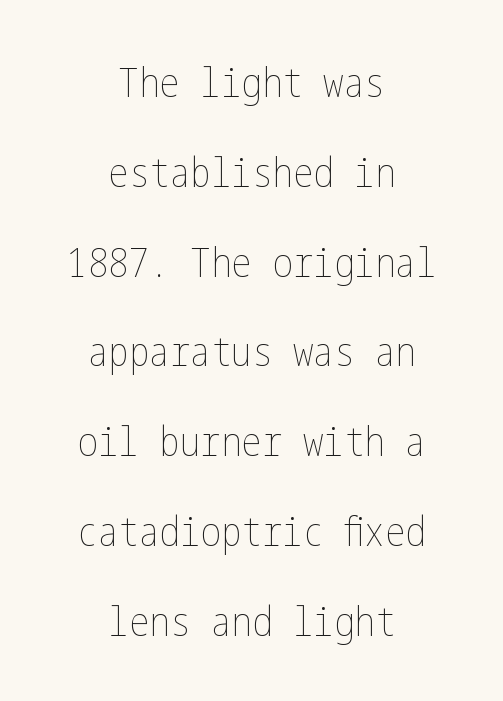
{"italic": "no", "bold": "no", "weight": "thin", "width": "condensed", "stroke_contrast": "low", "x_height": "medium", "underline": "no", "align": "center", "line_spacing": "loose", "line_spacing_ratio": 2.19, "letter_spacing": "normal", "letter_spacing_em": 0.0, "glyph_px": 41}
